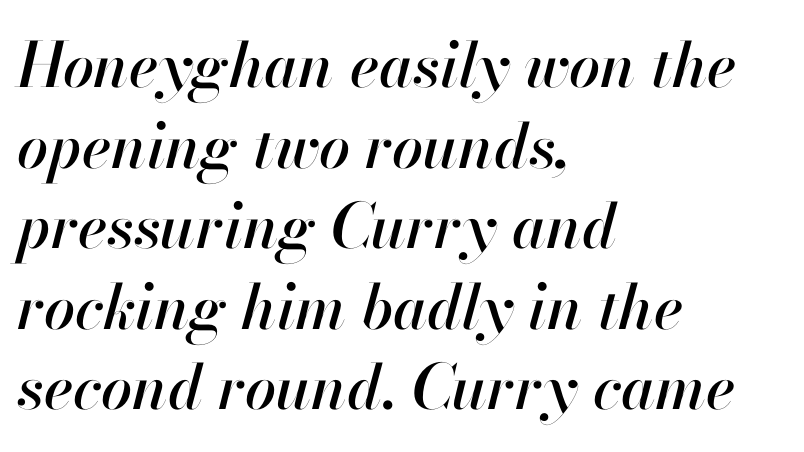
The image shows 62 px text type, italic (leaning right); set left-aligned, normal line spacing (1.3x), normal letter spacing, not underlined; high stroke contrast and a small x-height.
